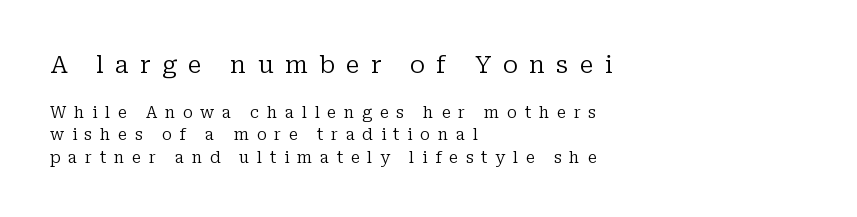
The image shows 24 px text type, upright; set left-aligned, normal line spacing (1.4x), unusually wide letter spacing (+0.47 em), not underlined; the first (top) block is 1.5x larger.
